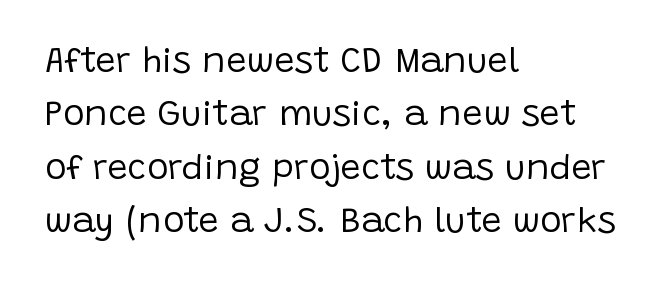
Q: Is the text bold? A: No.
Q: Is the text italic (slanted)? A: No, it is upright.
Q: Is the typeface a serif or a sans-serif typeface? A: Sans-serif.
Q: Is the text underlined? A: No.
Q: How is the paragraph aligned? A: Left-aligned.
Q: Is the spacing between letters normal or unusually wide? A: Normal.
Q: Is the spacing between lines tight, normal or loose? A: Normal.
Q: Width (condensed, normal, or wide)? A: Normal.
Q: Stroke contrast? A: Low.
Q: x-height? A: Large.
Q: Monospaced? A: No.
